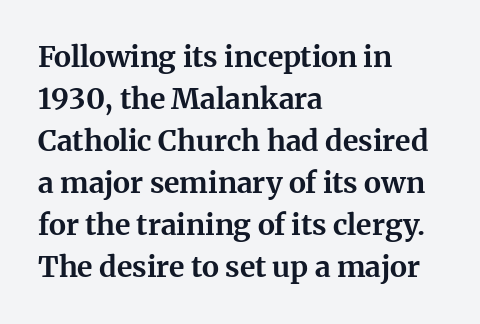
The image shows 29 px bold serif type, upright; set left-aligned, normal line spacing (1.45x), normal letter spacing, not underlined; medium stroke contrast and a medium x-height.
